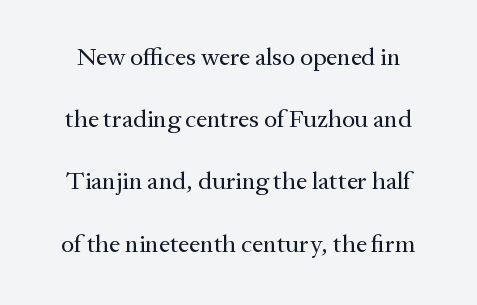
The foot of each line stays bare and open. Loosely led — the rows are spread out. Unbolded letterforms with no extra heft. The tracking reads as untouched default to a designer's eye.
